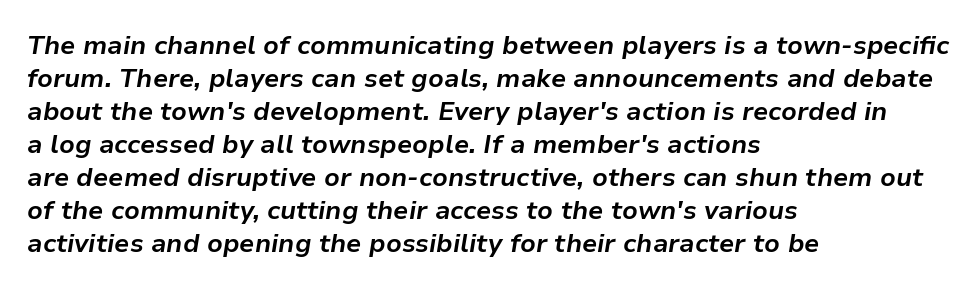
The image shows 26 px bold type, italic (leaning right); set left-aligned, normal line spacing (1.27x), normal letter spacing, not underlined.
